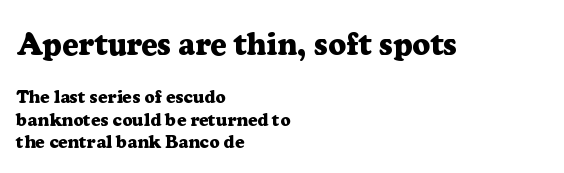
Q: Is the text bold? A: Yes.
Q: Is the text italic (slanted)? A: No, it is upright.
Q: Is the typeface a serif or a sans-serif typeface? A: Serif.
Q: Is the text underlined? A: No.
Q: How is the paragraph aligned? A: Left-aligned.
Q: Is the spacing between letters normal or unusually wide? A: Normal.
Q: Is the spacing between lines tight, normal or loose? A: Normal.
Q: Which block of text is set in a larger size, the first (top) or the second (bottom)? A: The first (top) one.
Q: Width (condensed, normal, or wide)? A: Normal.
Q: Stroke contrast? A: Low.
Q: x-height? A: Medium.
Q: Monospaced? A: No.
